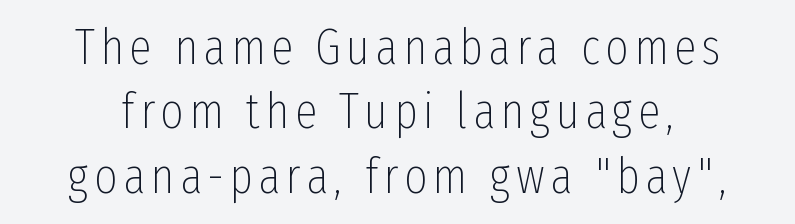
{"serif": "no", "italic": "no", "bold": "no", "weight": "thin", "width": "condensed", "stroke_contrast": "low", "x_height": "medium", "monospaced": "no", "underline": "no", "align": "center", "line_spacing": "normal", "line_spacing_ratio": 1.29, "glyph_px": 50}
